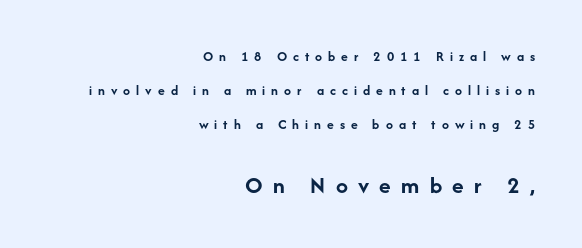
Q: Is the text bold? A: Yes.
Q: Is the text italic (slanted)? A: No, it is upright.
Q: Is the text underlined? A: No.
Q: How is the paragraph aligned? A: Right-aligned.
Q: Is the spacing between letters normal or unusually wide? A: Unusually wide.
Q: Is the spacing between lines tight, normal or loose? A: Loose.
Q: Which block of text is set in a larger size, the first (top) or the second (bottom)? A: The second (bottom) one.
